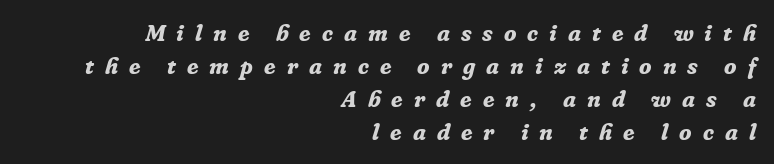
Q: Is the text bold? A: Yes.
Q: Is the text italic (slanted)? A: Yes, it leans right by about 16 degrees.
Q: Is the text underlined? A: No.
Q: How is the paragraph aligned? A: Right-aligned.
Q: Is the spacing between letters normal or unusually wide? A: Unusually wide.
Q: Is the spacing between lines tight, normal or loose? A: Normal.
